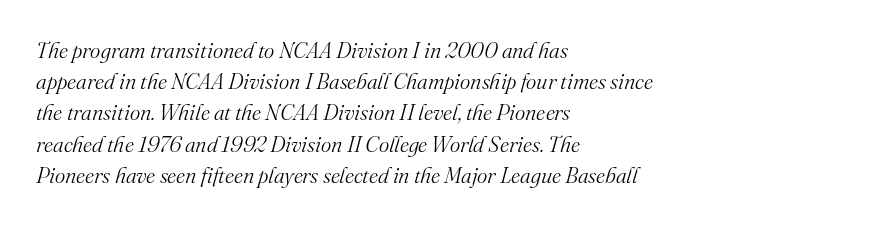
Horizontally, the lines are justified to the leading edge only. If you measured baseline to baseline, you'd find a middling distance. A light-to-regular cut is what we see here. Yep, that's italic — everything's leaning. The type is set solid horizontally, with unmodified tracking. Check the space under the baseline: it is left empty.
